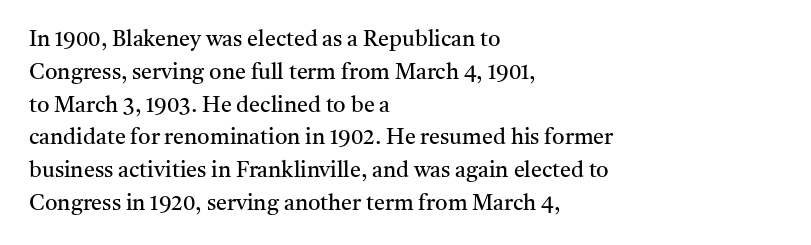
Descender tails drop into unmarked territory. Vertically, the passage feels balanced, rows spaced as you'd expect. The typesetter chose a ragged-right arrangement here. The typography opts for an upright posture over an oblique one. The rendering keeps characters at their native spacing. Stroke mass is kept to a normal reading level or below.
